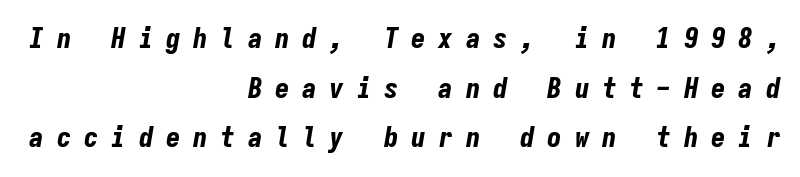
The image shows 29 px bold, condensed type, italic (leaning right), monospaced; set right-aligned, line spacing 1.71x, unusually wide letter spacing (+0.44 em), not underlined; low stroke contrast and a medium x-height.
